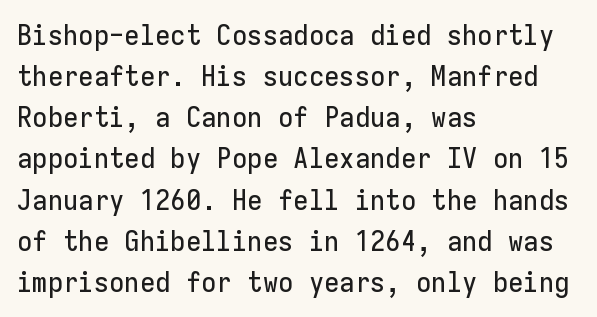
The image shows 28 px sans-serif type, upright, monospaced; set left-aligned, normal line spacing (1.47x), normal letter spacing, not underlined; low stroke contrast and a medium x-height.
